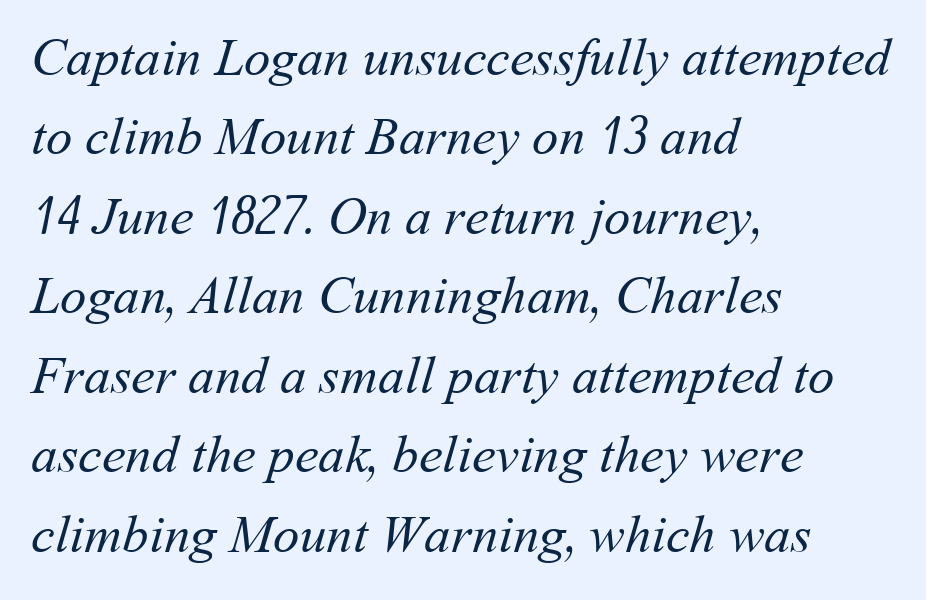
Varying glyph widths throughout — classic text-font behaviour. Stroke thickness stays within the range of a standard reading face or lighter. Only glyphs here, with clear space below each row. The vertical gap from one line to the next is medium. Tracking here is standard; glyphs follow each other at the usual distance.
